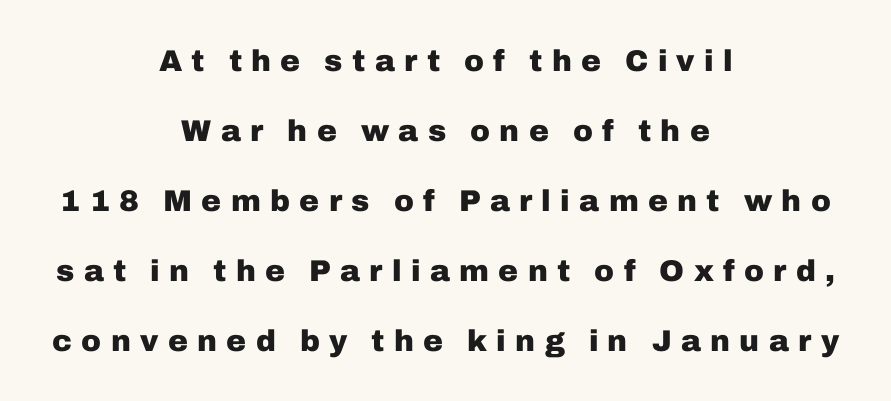
{"serif": "no", "italic": "no", "bold": "yes", "weight": "heavy", "width": "normal", "stroke_contrast": "low", "x_height": "medium", "monospaced": "no", "underline": "no", "align": "center", "line_spacing": "loose", "line_spacing_ratio": 2.33, "letter_spacing": "wide", "letter_spacing_em": 0.31, "glyph_px": 30}
